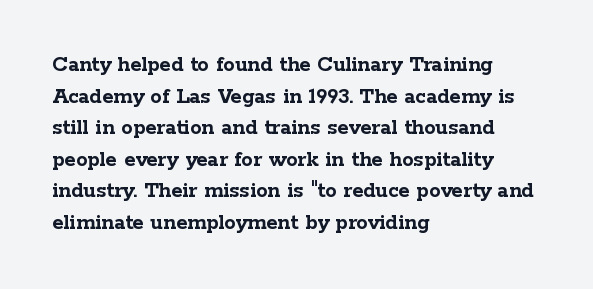
One glance says typical: line gaps are just what's usual. The letters stand upright; this is a roman face. These lines stack with their left ends in a neat column. Bold? Absolutely — the strokes are thick and heavy.
